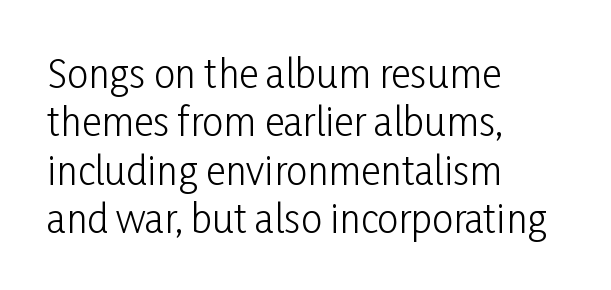
Q: Is the text bold? A: No.
Q: Is the text italic (slanted)? A: No, it is upright.
Q: Is the typeface a serif or a sans-serif typeface? A: Sans-serif.
Q: Is the text underlined? A: No.
Q: How is the paragraph aligned? A: Left-aligned.
Q: Is the spacing between letters normal or unusually wide? A: Normal.
Q: Is the spacing between lines tight, normal or loose? A: Normal.
Q: Width (condensed, normal, or wide)? A: Condensed.
Q: Stroke contrast? A: Low.
Q: x-height? A: Medium.
Q: Monospaced? A: No.
